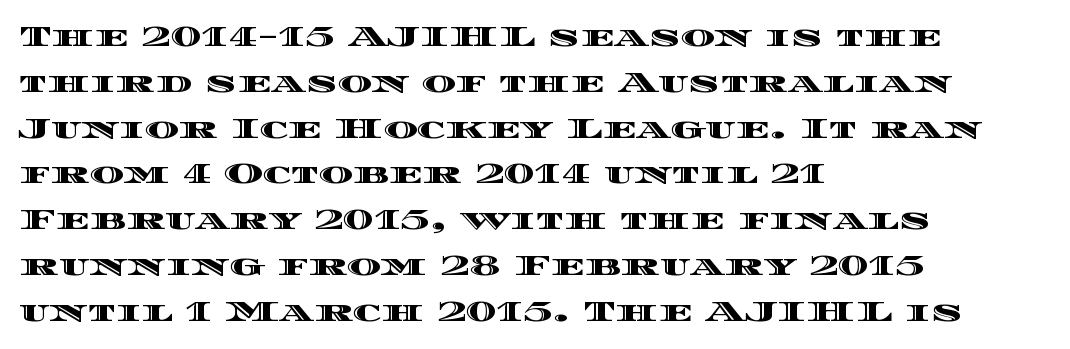
The gaps between neighbouring characters are ordinary and unremarkable. Note the varied advance widths — an 'i' is clearly narrower than an 'm'. The lines are quadded left. Has an underline been added? It has not.
